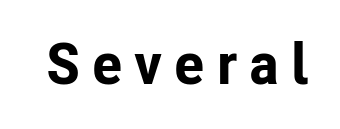
{"serif": "no", "italic": "no", "bold": "yes", "weight": "bold", "width": "normal", "stroke_contrast": "low", "x_height": "medium", "monospaced": "no", "underline": "no", "letter_spacing": "wide", "letter_spacing_em": 0.21, "glyph_px": 57}
